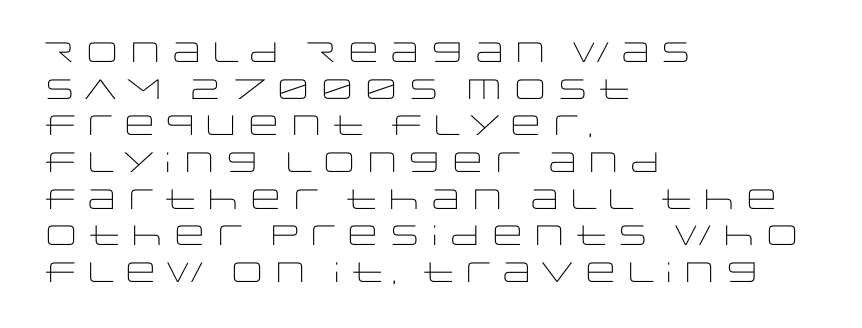
These lines are rendered in a variable-pitch font. Letters have the restrained weight of plain body copy at most. Quick note: interline space is typical. Tall strokes in this sample are plumb rather than angled.
